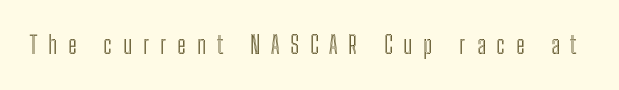
The image shows 24 px text type, upright; set unusually wide letter spacing (+0.45 em), not underlined.
